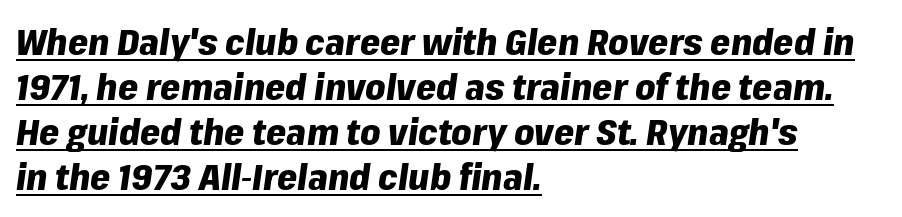
Q: Is the text bold? A: Yes.
Q: Is the text italic (slanted)? A: Yes, it leans right by about 8 degrees.
Q: Is the text underlined? A: Yes.
Q: How is the paragraph aligned? A: Left-aligned.
Q: Is the spacing between letters normal or unusually wide? A: Normal.
Q: Is the spacing between lines tight, normal or loose? A: Normal.
Q: Width (condensed, normal, or wide)? A: Normal.
Q: Stroke contrast? A: Low.
Q: x-height? A: Medium.
Q: Monospaced? A: No.
